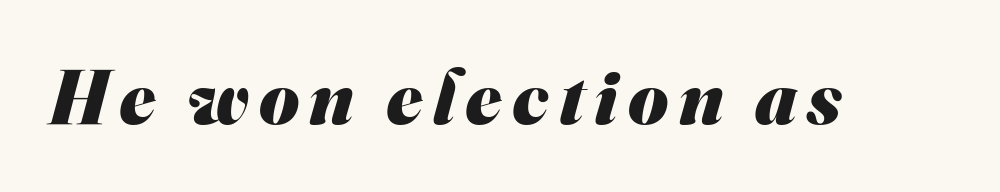
The rendering shows plain stroke endings on the letterforms — a sans-serif design. Quick note: underline off. Chunky letters — that's bold for sure. Looks like regular typesetting: each glyph gets only the width it needs.
